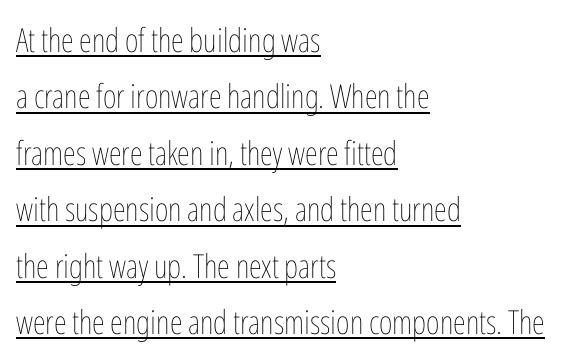
The letters advance in unequal steps, a hallmark of proportional type. You can see a thin bar hugging the bottom of the glyphs. Posture: upright roman. A classic flush-left, rag-right setting is used for this passage. This rendering leaves character spacing at its baseline value.
